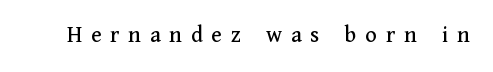
You could only call the tracking loose — the letters float apart. When letters stand straight like this, we call the style roman or upright. Underline: absent.
